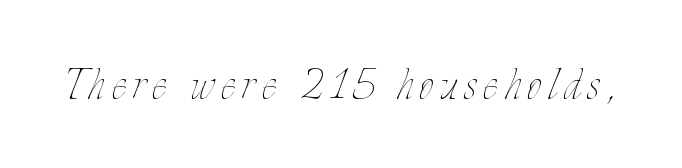
Vertical stems look standard width or narrower in stroke. Glance below the letters and you will spot only blank space. These lines are rendered in a variable-pitch font.
